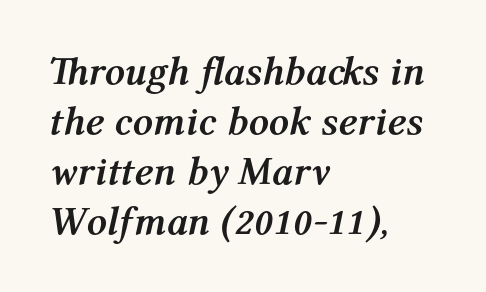
The rendering uses natural spacing where letterforms have individual widths. Its strokes are broad and dark, the hallmark of bold type. The type is set solid horizontally, with unmodified tracking. The line-height multiplier appears to be the usual default.
